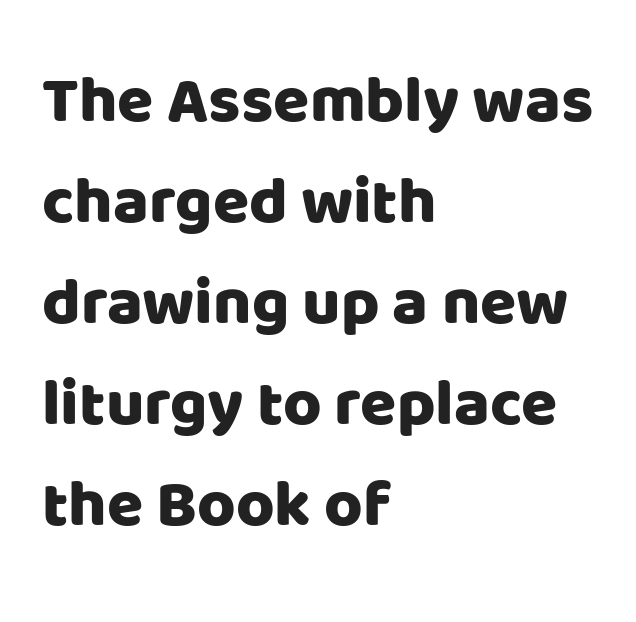
The image shows 66 px sans-serif type, upright; set left-aligned, normal line spacing (1.53x), normal letter spacing, not underlined; low stroke contrast and a large x-height.
